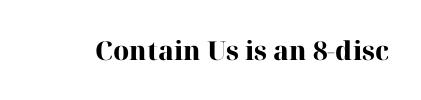
Only glyphs here, with clear space below each row. Rendered with straight, roman letterforms. The glyphs have the mass of a bold cut. Observe the ordinary spacing: letters are neighbours, not strangers.
